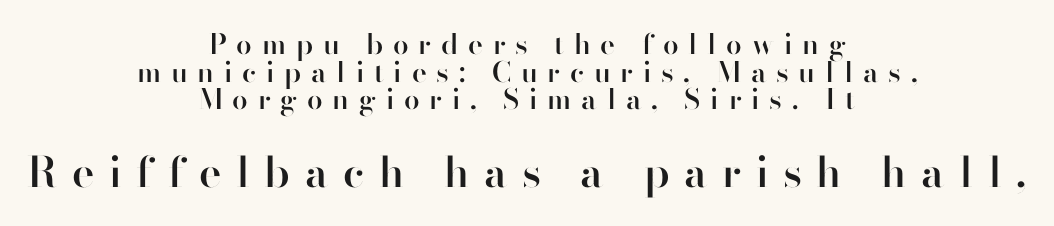
The image shows 42 px semibold sans-serif type, upright; set centered, tight line spacing (0.99x), unusually wide letter spacing (+0.35 em), not underlined; the second (bottom) block is 1.5x larger; high stroke contrast and a small x-height.
